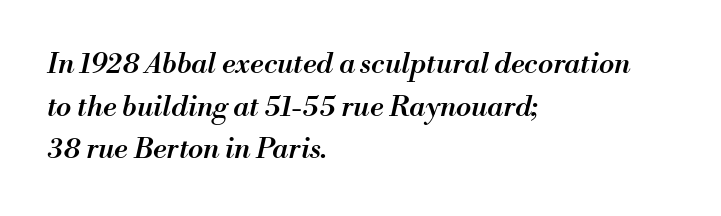
Vertical spacing — default. Each word holds together tightly as a unit, with standard inter-letter gaps. Any mark beneath the type? The region is blank. Do the characters align in a grid? No, the font is proportional. Layout note: lines flush left. When letters slant like this, we call the style italic.
